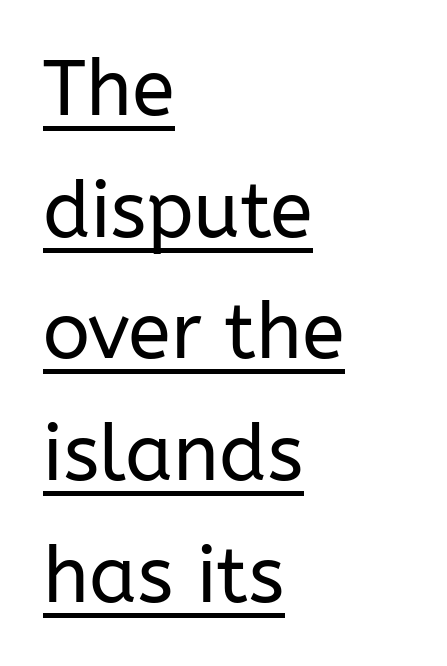
The image shows 78 px regular-weight sans-serif type, upright; set left-aligned, normal line spacing (1.56x), normal letter spacing, underlined; low stroke contrast and a medium x-height.
